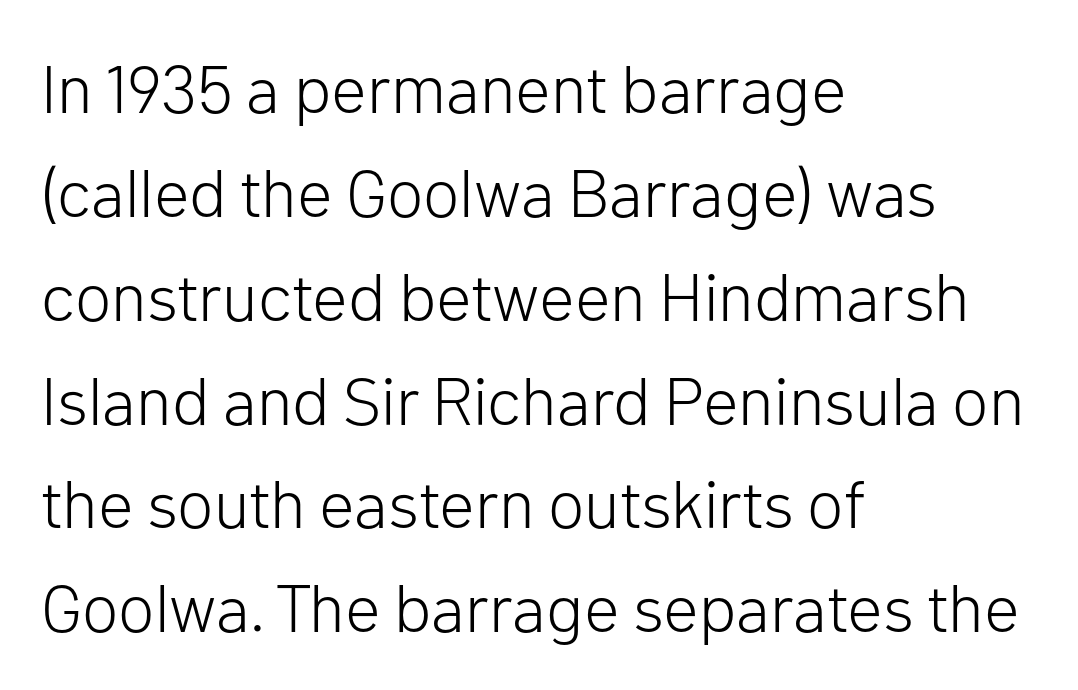
The image shows 67 px light sans-serif type, upright; set left-aligned, normal line spacing (1.55x), normal letter spacing, not underlined; low stroke contrast and a medium x-height.
